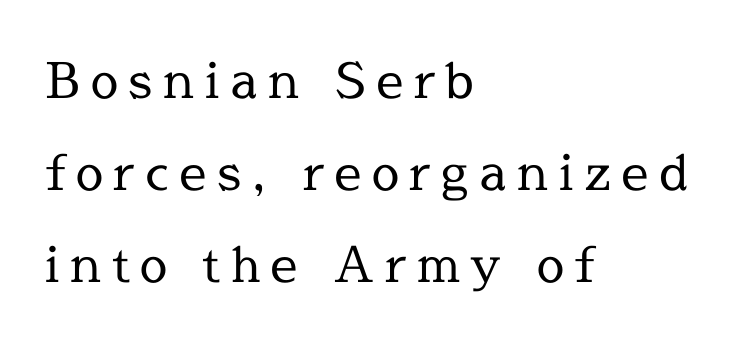
The image shows 49 px regular-weight serif type, upright; set left-aligned, line spacing 1.88x, unusually wide letter spacing (+0.21 em), not underlined; a medium x-height.
